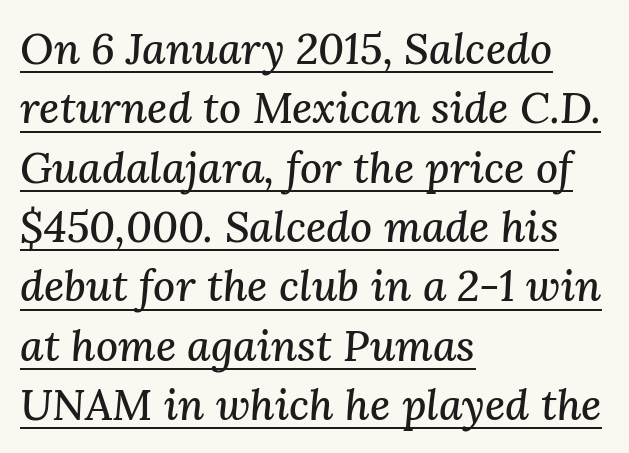
{"serif": "yes", "italic": "yes", "lean": "right", "slant_degrees": 3, "width": "normal", "stroke_contrast": "medium", "x_height": "medium", "monospaced": "no", "underline": "yes", "align": "left", "line_spacing": "normal", "line_spacing_ratio": 1.38, "letter_spacing": "normal", "letter_spacing_em": 0.0, "glyph_px": 43}
